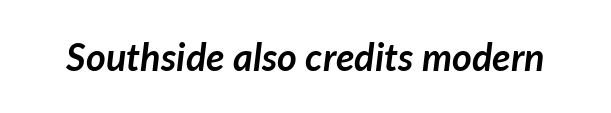
{"italic": "yes", "lean": "right", "slant_degrees": 7, "bold": "yes", "weight": "semibold", "width": "normal", "stroke_contrast": "low", "x_height": "medium", "monospaced": "no", "underline": "no", "letter_spacing": "normal", "letter_spacing_em": 0.0, "glyph_px": 38}
